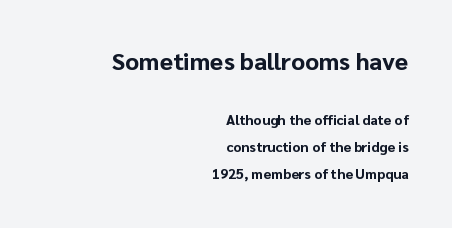
Q: Is the text bold? A: Yes.
Q: Is the text italic (slanted)? A: No, it is upright.
Q: Is the text underlined? A: No.
Q: How is the paragraph aligned? A: Right-aligned.
Q: Is the spacing between letters normal or unusually wide? A: Normal.
Q: Is the spacing between lines tight, normal or loose? A: Loose.
Q: Which block of text is set in a larger size, the first (top) or the second (bottom)? A: The first (top) one.
